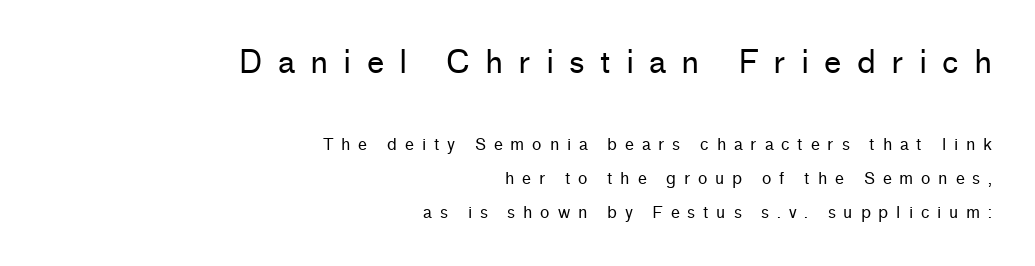
Words appear elongated and porous because spacing is wide. Note: no serifs on the glyphs. The axis of the letterforms is exactly vertical. Visually the block forms a straight wall on the right and a jagged coastline on the left. A light-to-regular cut is what we see here.
